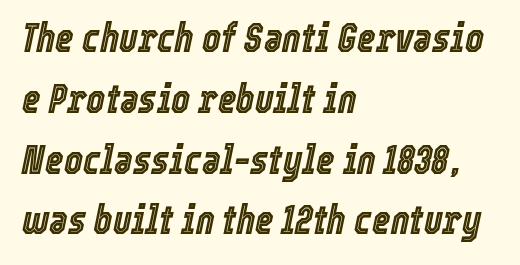
The image shows 40 px condensed type, italic (leaning right); set left-aligned, normal line spacing (1.52x), normal letter spacing, not underlined; a medium x-height.
